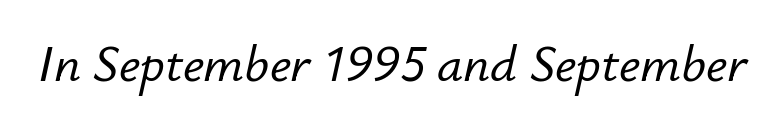
The specimen reads as italic at a glance. The rendering keeps characters at their native spacing. Honestly, there is no underline to notice here at all. The face used here is proportionally spaced, like ordinary book or web type.
